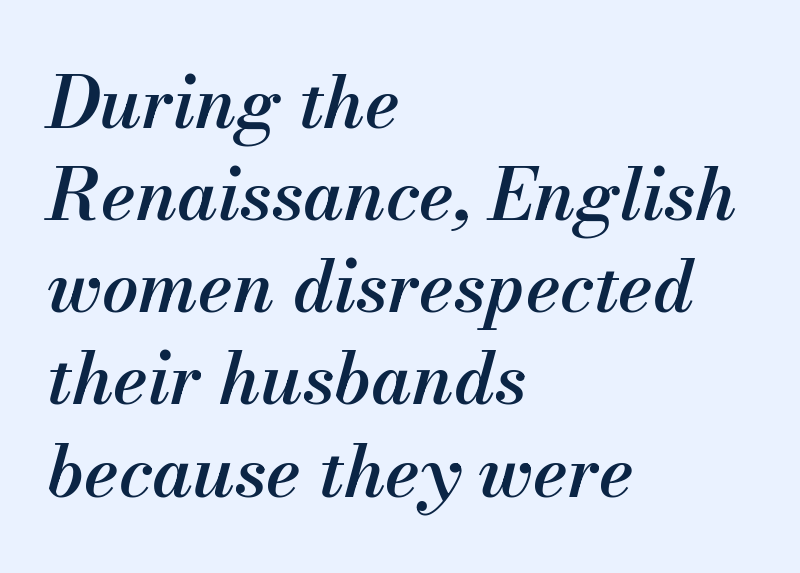
{"italic": "yes", "lean": "right", "slant_degrees": 13, "bold": "semi", "weight": "semibold", "width": "normal", "stroke_contrast": "medium", "x_height": "small", "monospaced": "no", "underline": "no", "align": "left", "line_spacing": "normal", "line_spacing_ratio": 1.28, "letter_spacing": "normal", "letter_spacing_em": 0.0, "glyph_px": 72}
